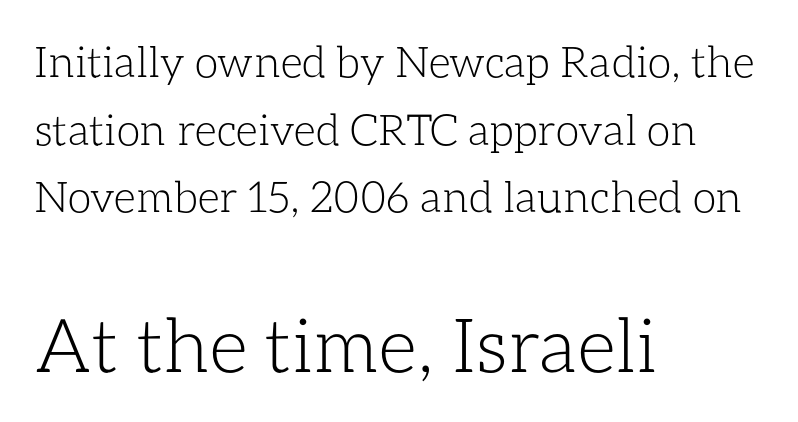
Q: Is the text bold? A: No.
Q: Is the text italic (slanted)? A: No, it is upright.
Q: Is the text underlined? A: No.
Q: How is the paragraph aligned? A: Left-aligned.
Q: Is the spacing between letters normal or unusually wide? A: Normal.
Q: Is the spacing between lines tight, normal or loose? A: Normal.
Q: Which block of text is set in a larger size, the first (top) or the second (bottom)? A: The second (bottom) one.
Q: Width (condensed, normal, or wide)? A: Normal.
Q: Stroke contrast? A: Low.
Q: x-height? A: Medium.
Q: Monospaced? A: No.
